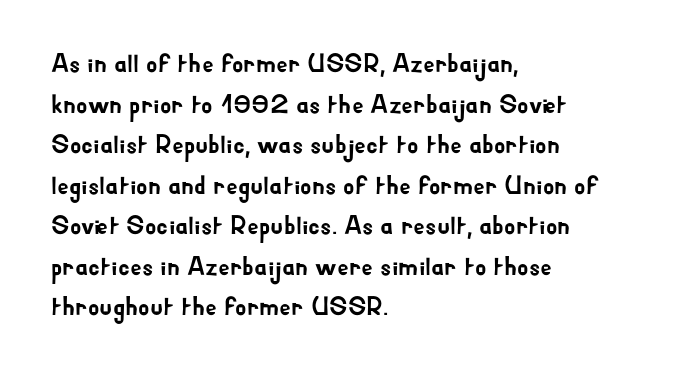
The image shows 26 px text type, upright; set left-aligned, normal line spacing (1.56x), normal letter spacing, not underlined.
